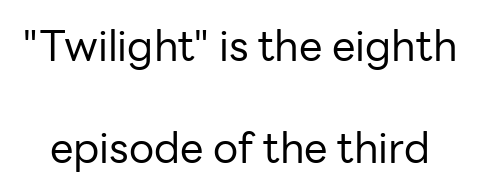
The image shows 42 px regular-weight sans-serif type, upright; set loose line spacing (2.42x), normal letter spacing, not underlined; low stroke contrast and a medium x-height.
